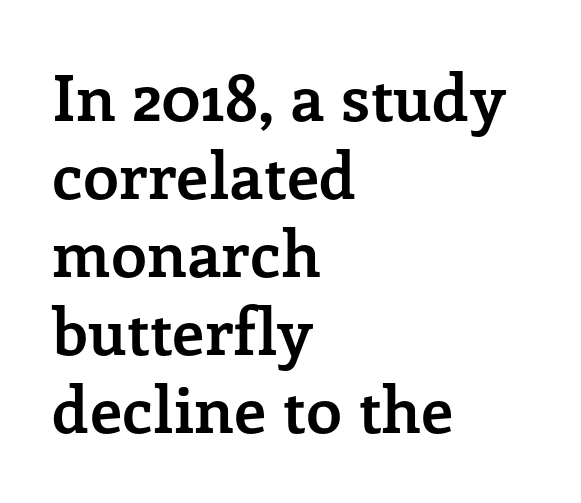
Q: Is the text bold? A: Yes.
Q: Is the text italic (slanted)? A: No, it is upright.
Q: Is the typeface a serif or a sans-serif typeface? A: Serif.
Q: Is the text underlined? A: No.
Q: How is the paragraph aligned? A: Left-aligned.
Q: Is the spacing between letters normal or unusually wide? A: Normal.
Q: Width (condensed, normal, or wide)? A: Normal.
Q: Stroke contrast? A: Low.
Q: x-height? A: Medium.
Q: Monospaced? A: No.
